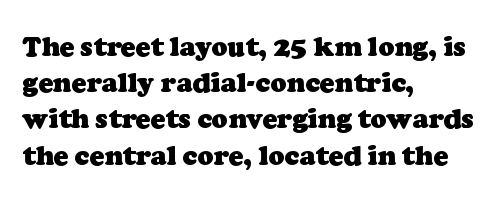
Compared with typical body copy, the letter spacing here is the same. Line beginnings align vertically; line endings do not. How would I describe the line gaps? Plain and ordinary. You'd pick this weight for a headline — it's a proper bold. The words here are not underlined.
